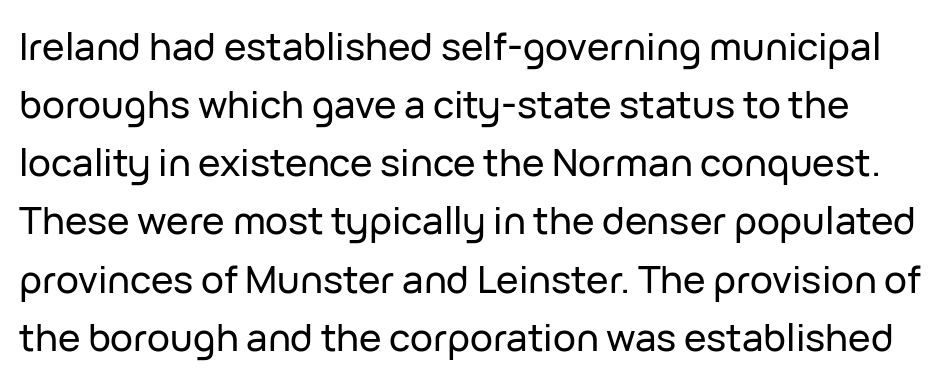
Normally led — the rows are evenly, conventionally spaced. The letters stand straight up with perfectly vertical stems. Do the characters align in a grid? No, the font is proportional. Check the space under the baseline: it is left empty. Grotesque or geometric, the face here clearly has no serifs. Inter-character spacing is left at the font's built-in metrics.
